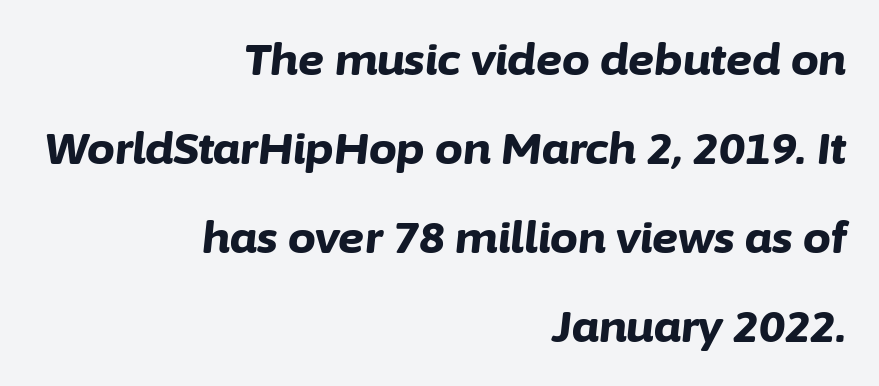
There's an unmistakable incline to the writing here. Line ends are locked; line starts wander. Think of a printed novel: that variable character pitch is what you see here. Decoration check: the copy has no underline.
